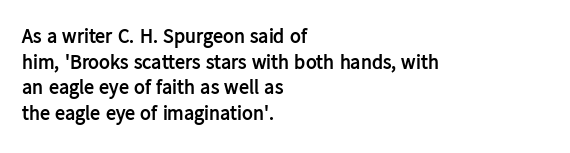
The letters stand straight up with perfectly vertical stems. The space directly below the letters is spotless. Letter spacing: default. Bold? Absolutely — the strokes are thick and heavy. The leading is moderate, giving the passage an even texture. The lines in this sample share a left origin and differ only in where they stop.
